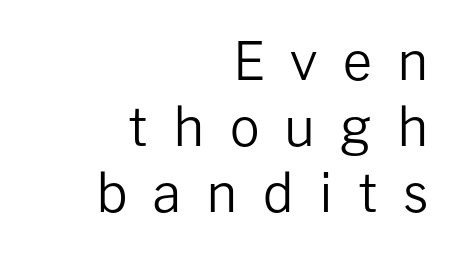
Layout note: lines flush right. No extra ink here — the face is not bold. A roman cut, with each character standing at attention. Spacing verdict: proportional, widths tailored to each character. Each letter's strokes conclude bluntly, with no projecting serifs. You could only call the tracking loose — the letters float apart.
